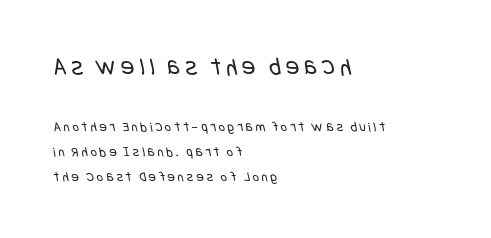
Q: Is the text bold? A: No.
Q: Is the text underlined? A: No.
Q: How is the paragraph aligned? A: Left-aligned.
Q: Is the spacing between letters normal or unusually wide? A: Unusually wide.
Q: Which block of text is set in a larger size, the first (top) or the second (bottom)? A: The first (top) one.
